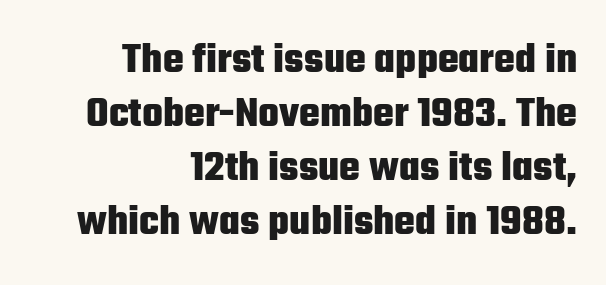
{"serif": "no", "italic": "no", "bold": "yes", "weight": "heavy", "width": "condensed", "stroke_contrast": "low", "x_height": "medium", "monospaced": "no", "underline": "no", "align": "right", "line_spacing_ratio": 1.23, "letter_spacing": "normal", "letter_spacing_em": 0.0, "glyph_px": 44}
